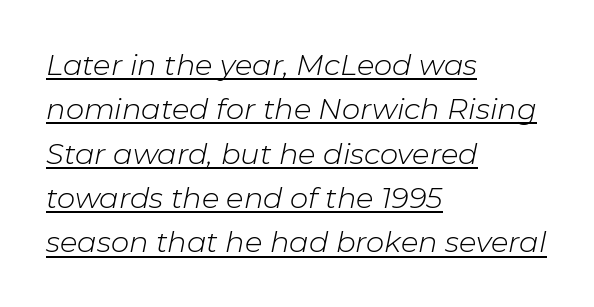
The image shows 29 px light type, italic (leaning right); set left-aligned, normal line spacing (1.53x), normal letter spacing, underlined; low stroke contrast and a medium x-height.
